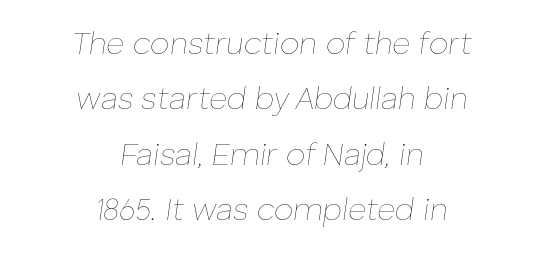
The image shows 31 px thin type, italic (leaning right); set centered, line spacing 1.79x, normal letter spacing, not underlined; low stroke contrast and a medium x-height.
